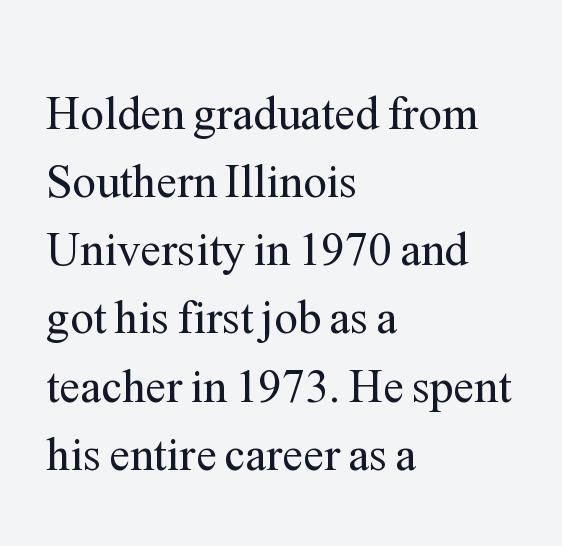
Note the varied advance widths — an 'i' is clearly narrower than an 'm'. Letter spacing: default. The cut favours lightness, reaching ordinary text weight at its darkest. To sum up the face: it has serifs.
